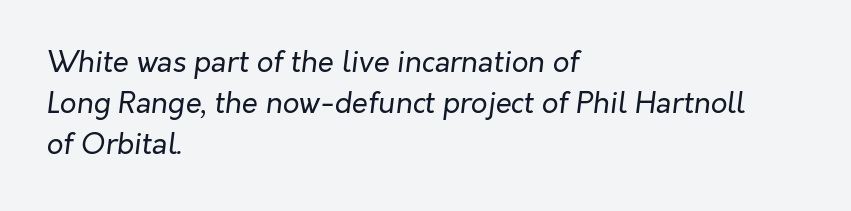
The image shows 29 px regular-weight type, italic (leaning right); set left-aligned, normal line spacing (1.42x), normal letter spacing, not underlined; low stroke contrast and a medium x-height.
